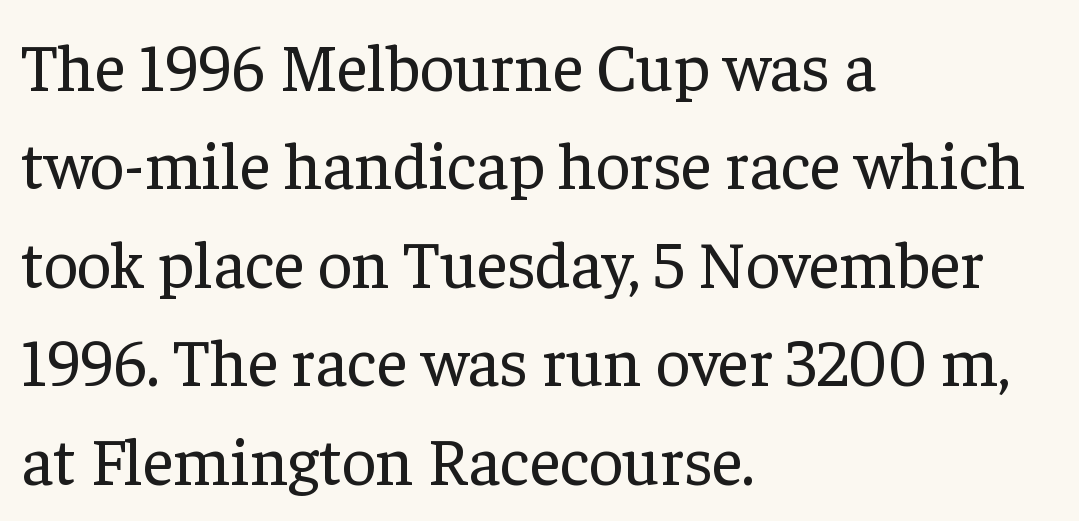
The line-height multiplier appears to be the usual default. Nothing unusual about the tracking: characters are spaced as the font intends. The rag falls on the right side of this text block. Looks like regular typesetting: each glyph gets only the width it needs. Type without underlining.
